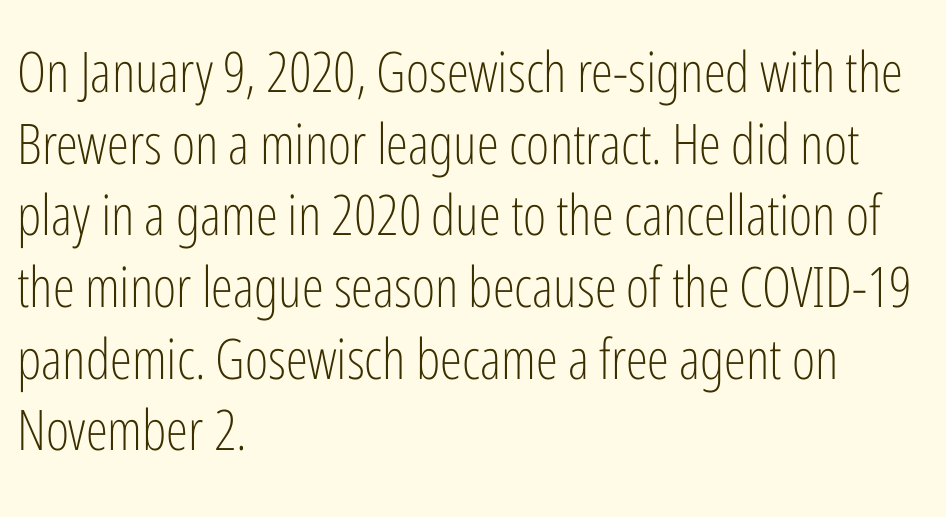
The image shows 56 px light, condensed sans-serif type, upright; set left-aligned, normal line spacing (1.28x), normal letter spacing, not underlined; low stroke contrast and a medium x-height.
